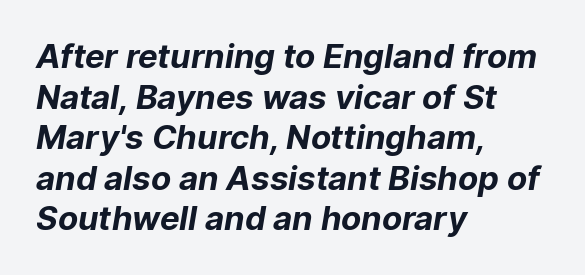
{"serif": "no", "bold": "yes", "weight": "bold", "width": "normal", "stroke_contrast": "low", "x_height": "medium", "monospaced": "no", "underline": "no", "align": "left", "line_spacing_ratio": 1.23, "letter_spacing": "normal", "letter_spacing_em": 0.0, "glyph_px": 33}
